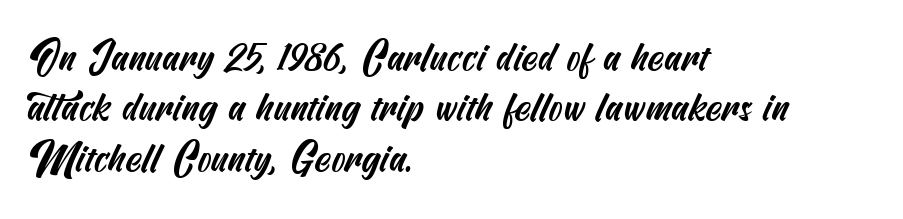
{"serif": "no", "width": "condensed", "stroke_contrast": "medium", "x_height": "small", "underline": "no", "align": "left", "line_spacing_ratio": 1.23, "letter_spacing": "normal", "letter_spacing_em": 0.0, "glyph_px": 41}
